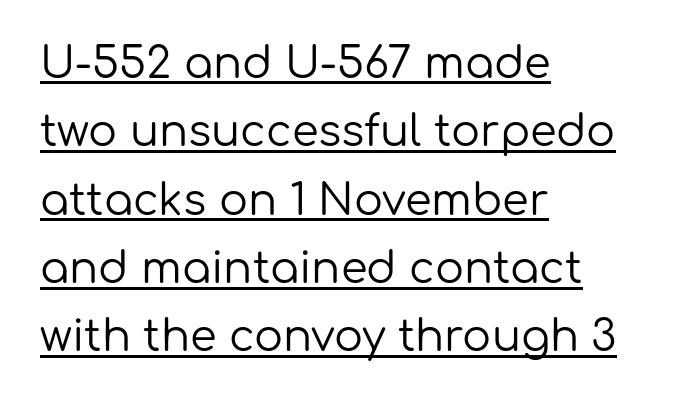
Q: Is the text bold? A: No.
Q: Is the text italic (slanted)? A: No, it is upright.
Q: Is the typeface a serif or a sans-serif typeface? A: Sans-serif.
Q: Is the text underlined? A: Yes.
Q: How is the paragraph aligned? A: Left-aligned.
Q: Is the spacing between letters normal or unusually wide? A: Normal.
Q: Is the spacing between lines tight, normal or loose? A: Normal.
Q: Width (condensed, normal, or wide)? A: Normal.
Q: Stroke contrast? A: Low.
Q: x-height? A: Medium.
Q: Monospaced? A: No.
